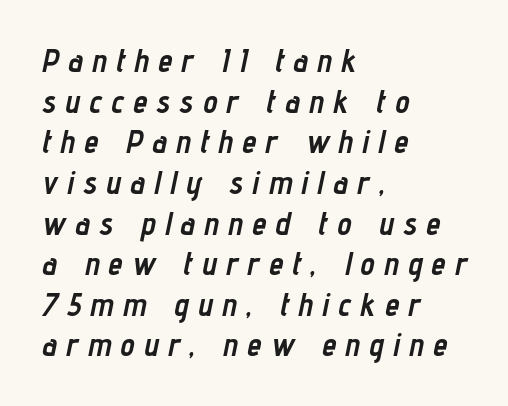
The image shows 32 px semibold, condensed type, italic (leaning right); set left-aligned, normal line spacing (1.27x), unusually wide letter spacing (+0.3 em), not underlined; low stroke contrast and a medium x-height.
